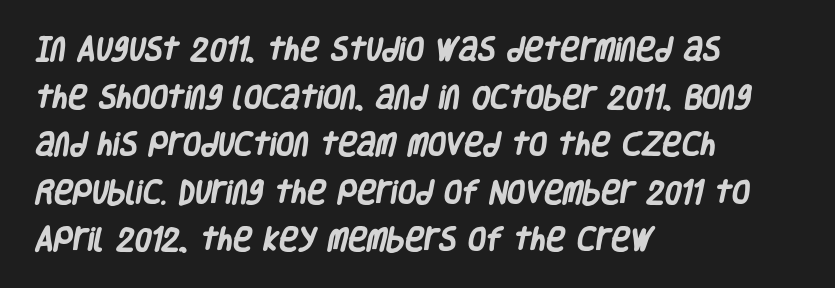
{"bold": "yes", "underline": "no", "align": "left", "line_spacing_ratio": 1.83, "letter_spacing": "normal", "letter_spacing_em": 0.0, "glyph_px": 26}
